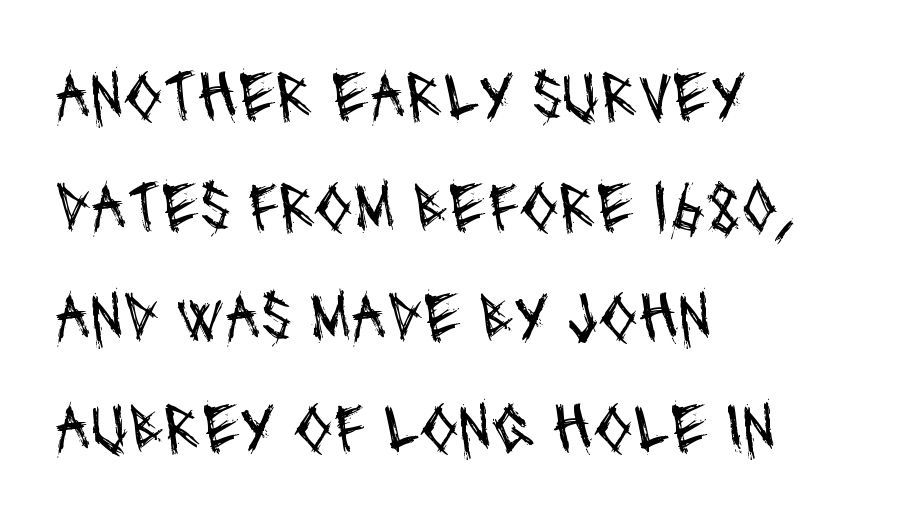
The image shows 70 px regular-weight, condensed sans-serif type; set left-aligned, normal line spacing (1.58x), normal letter spacing, not underlined; medium stroke contrast and a large x-height.
